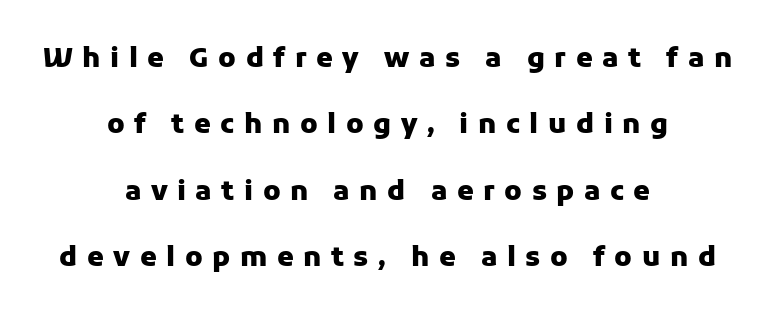
The image shows 27 px bold type, upright; set centered, loose line spacing (2.46x), unusually wide letter spacing (+0.35 em), not underlined.
